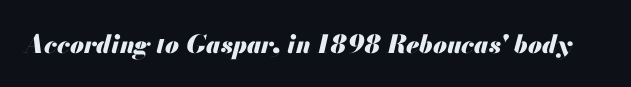
The image shows 25 px bold type, italic (leaning right); set normal letter spacing, not underlined.
